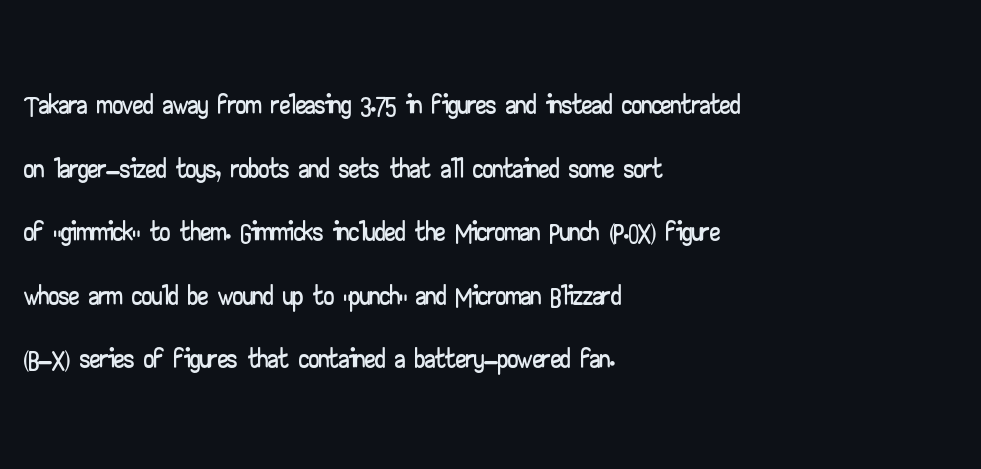
Words float on clear page, feet unadorned. Look at the bottom of the vertical strokes: they stop flat, with no serifs. The lines in this sample share a left origin and differ only in where they stop. Caption: standard tracking, unaltered. Proportional: the letters do not fall into vertical columns. The typography opts for an upright posture over an oblique one.
